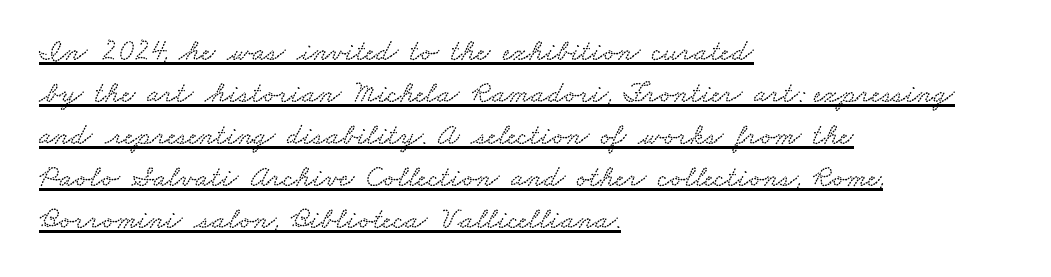
The rendering uses a moderate line-height, typical for paragraphs. Looks like regular typesetting: each glyph gets only the width it needs. The letterforms sit shoulder to shoulder at normal distance. In designer terms, the underline attribute is active on this setting. Which margin do the lines hug? The left one — the right edge is uneven.
